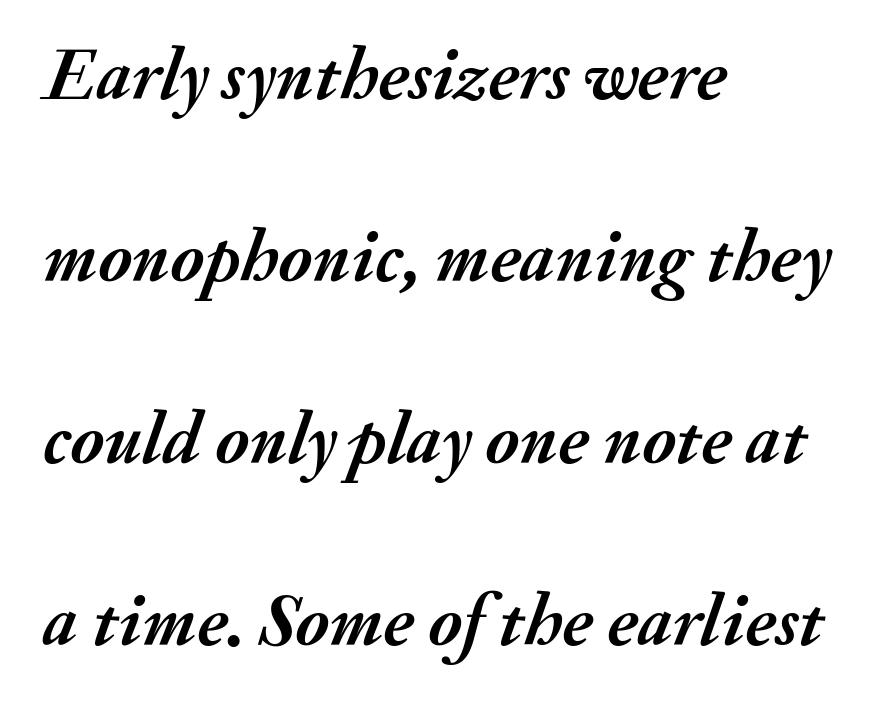
Layout note: lines flush left. The gap between lines stays unmarked. Slant detected: the letters are inclined. Compared with typical body copy, the letter spacing here is the same. How would I describe the line gaps? Wide and relaxed. Note the varied advance widths — an 'i' is clearly narrower than an 'm'.
